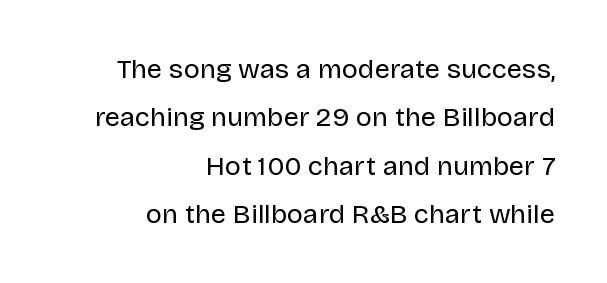
The face looks like a standard text weight, possibly lighter. The passage shown is not underscored anywhere. Posture: upright roman. Compared with typical body copy, the letter spacing here is the same. If you drew a ruler down the right edge, every line would touch it.
